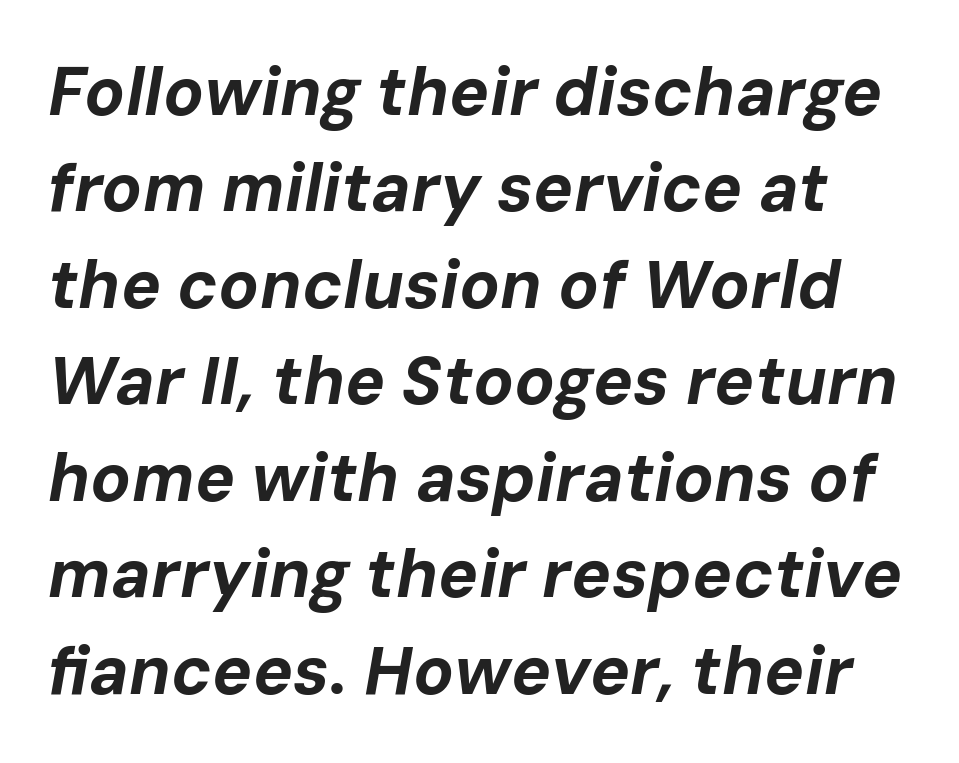
Q: Is the text bold? A: Yes.
Q: Is the text italic (slanted)? A: Yes, it leans right by about 10 degrees.
Q: Is the text underlined? A: No.
Q: Is the spacing between letters normal or unusually wide? A: Normal.
Q: Is the spacing between lines tight, normal or loose? A: Normal.
Q: Width (condensed, normal, or wide)? A: Normal.
Q: Stroke contrast? A: Low.
Q: x-height? A: Medium.
Q: Monospaced? A: No.
